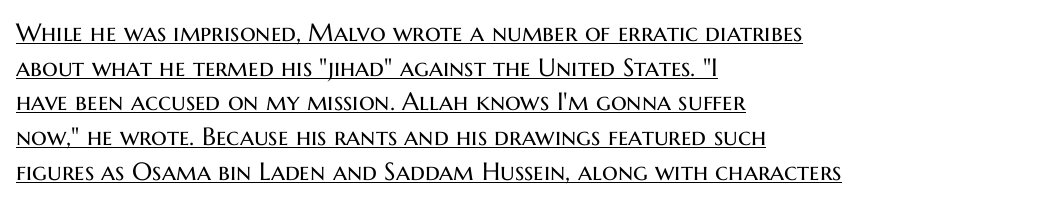
The image shows 25 px text type, upright; set left-aligned, normal line spacing (1.39x), normal letter spacing, underlined.
